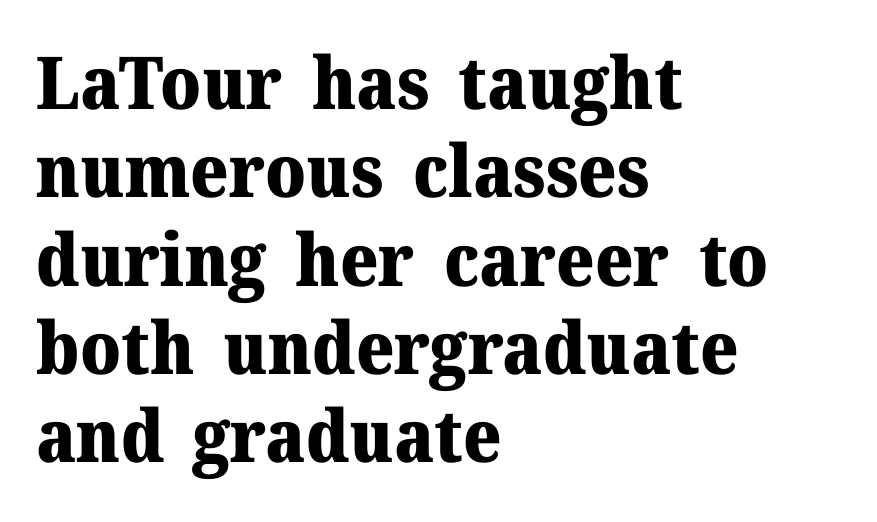
The image shows 73 px heavy serif type, upright; set left-aligned, line spacing 1.21x, normal letter spacing, not underlined; medium stroke contrast and a medium x-height.
